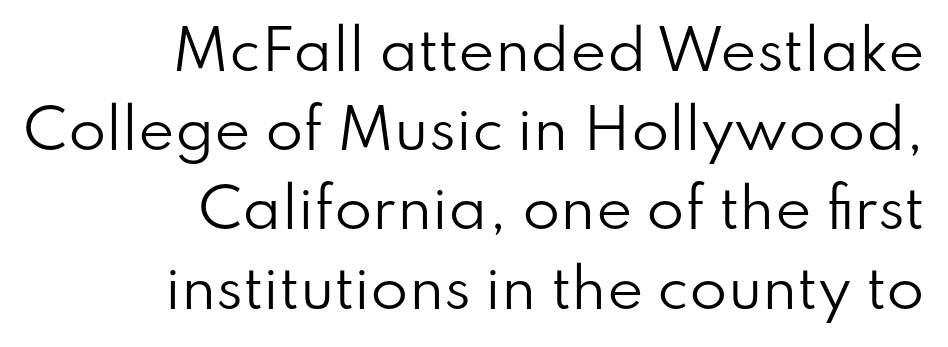
{"serif": "no", "italic": "no", "bold": "no", "weight": "regular", "width": "normal", "stroke_contrast": "low", "x_height": "small", "monospaced": "no", "underline": "no", "align": "right", "line_spacing": "normal", "line_spacing_ratio": 1.44, "letter_spacing": "normal", "letter_spacing_em": 0.0, "glyph_px": 55}
